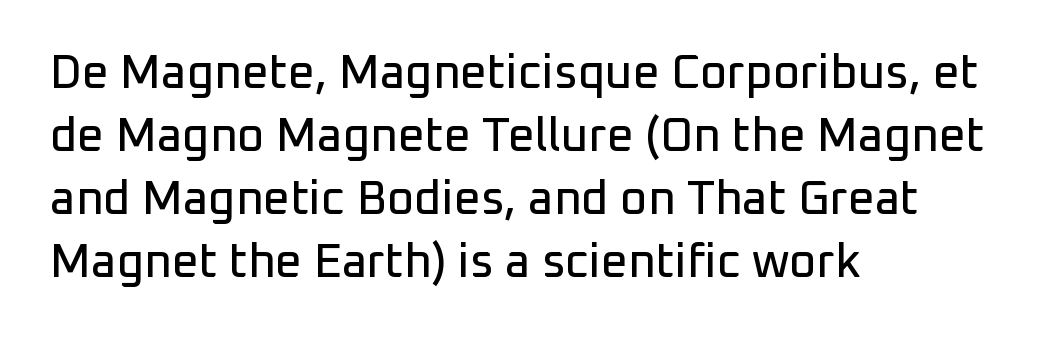
This sample keeps an unexceptional amount of space between lines. Think of a printed novel: that variable character pitch is what you see here. The face used here is rendered with its standard letterfit. Is the block centered? No — it sits flush against the left margin. A bare baseline throughout the passage. Designer's note — italics off, roman on.
